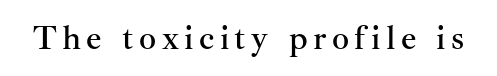
{"serif": "yes", "italic": "no", "width": "normal", "stroke_contrast": "medium", "x_height": "small", "monospaced": "no", "underline": "no", "glyph_px": 34}
